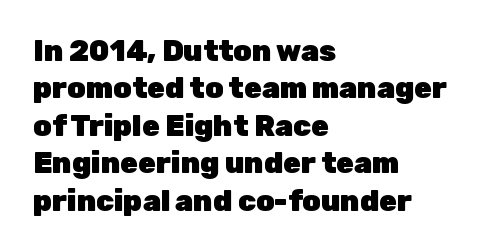
Q: Is the text bold? A: Yes.
Q: Is the text italic (slanted)? A: No, it is upright.
Q: Is the typeface a serif or a sans-serif typeface? A: Sans-serif.
Q: Is the text underlined? A: No.
Q: How is the paragraph aligned? A: Left-aligned.
Q: Is the spacing between letters normal or unusually wide? A: Normal.
Q: Is the spacing between lines tight, normal or loose? A: Normal.
Q: Width (condensed, normal, or wide)? A: Normal.
Q: Stroke contrast? A: Low.
Q: x-height? A: Medium.
Q: Monospaced? A: No.
